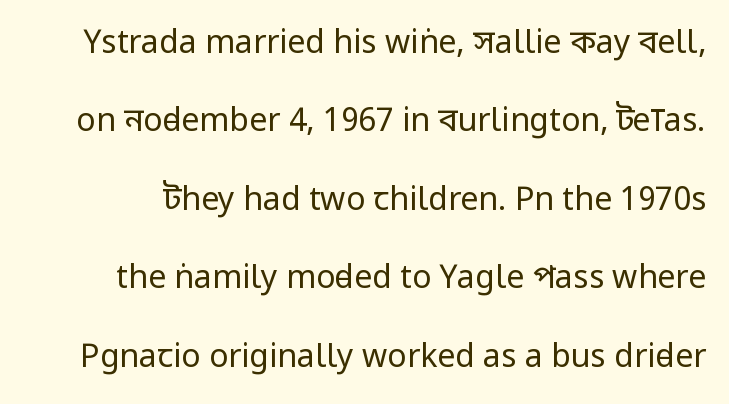
Italic? Not at all — the glyphs are vertical. These glyphs show unthickened strokes, regular width or finer. How would I describe the line gaps? Wide and relaxed. What kind of face is this? One without serifs — a sans. Compared with typical body copy, the letter spacing here is the same.
